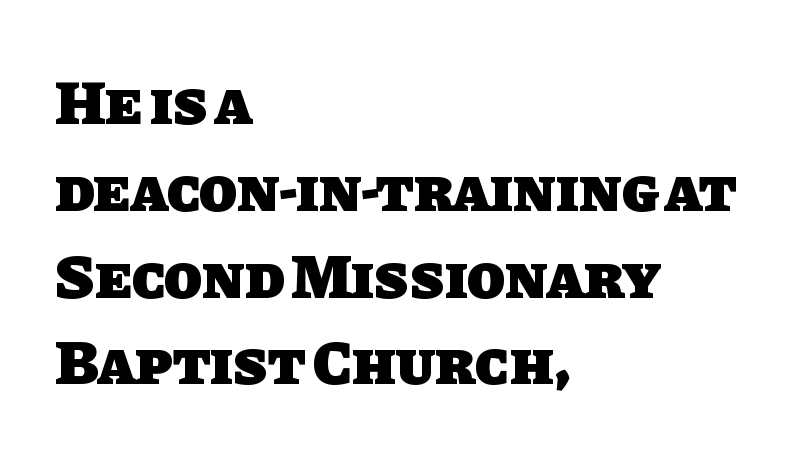
{"serif": "no", "bold": "yes", "weight": "heavy", "width": "normal", "stroke_contrast": "low", "x_height": "large", "monospaced": "no", "underline": "no", "align": "left", "line_spacing": "normal", "line_spacing_ratio": 1.4, "letter_spacing": "normal", "letter_spacing_em": 0.0, "glyph_px": 62}
